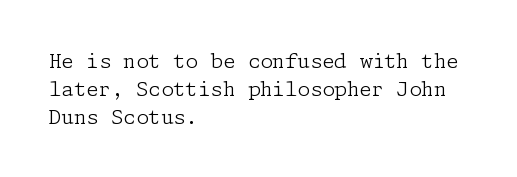
The image shows 20 px text type, upright; set left-aligned, normal line spacing (1.39x), normal letter spacing, not underlined.
